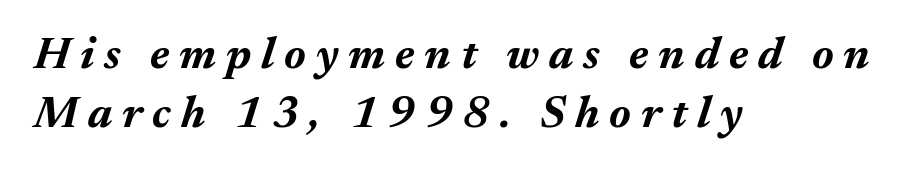
Typesetter's note: full bold, strokes at maximum text heaviness. Horizontally, the lines are justified to the leading edge only. A typesetter would call this leading conventional body-copy spacing. Each letter keeps its own natural width here, so spacing adapts to shape. This sample uses expanded letter spacing, leaving extra air between glyphs. Descenders are the only things crossing below the line.
